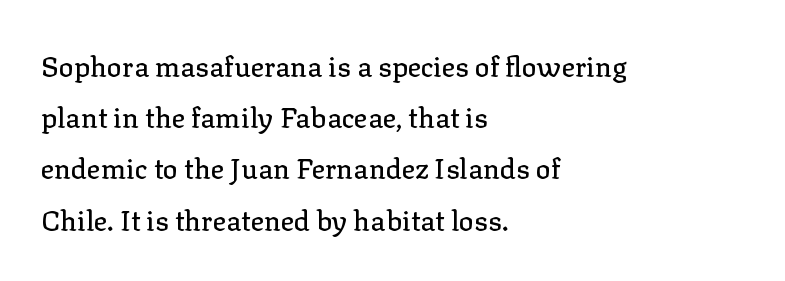
The image shows 28 px serif type, upright; set left-aligned, line spacing 1.83x, normal letter spacing, not underlined; low stroke contrast and a medium x-height.
